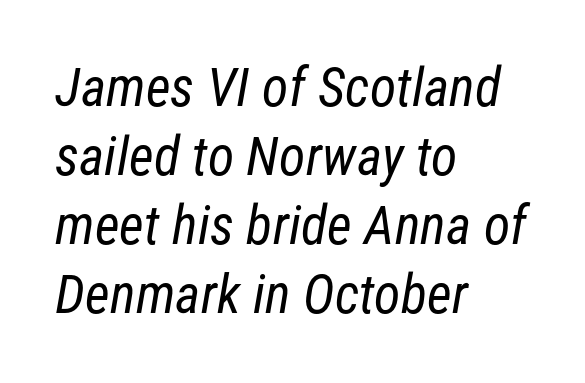
The image shows 54 px regular-weight, condensed sans-serif type; set left-aligned, normal line spacing (1.28x), normal letter spacing, not underlined; low stroke contrast and a medium x-height.
